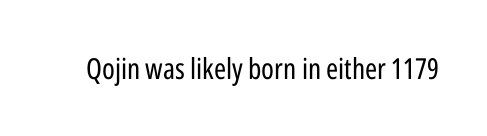
Q: Is the text bold? A: No.
Q: Is the text italic (slanted)? A: No, it is upright.
Q: Is the typeface a serif or a sans-serif typeface? A: Sans-serif.
Q: Is the text underlined? A: No.
Q: Is the spacing between letters normal or unusually wide? A: Normal.
Q: Width (condensed, normal, or wide)? A: Condensed.
Q: Stroke contrast? A: Low.
Q: x-height? A: Medium.
Q: Monospaced? A: No.
